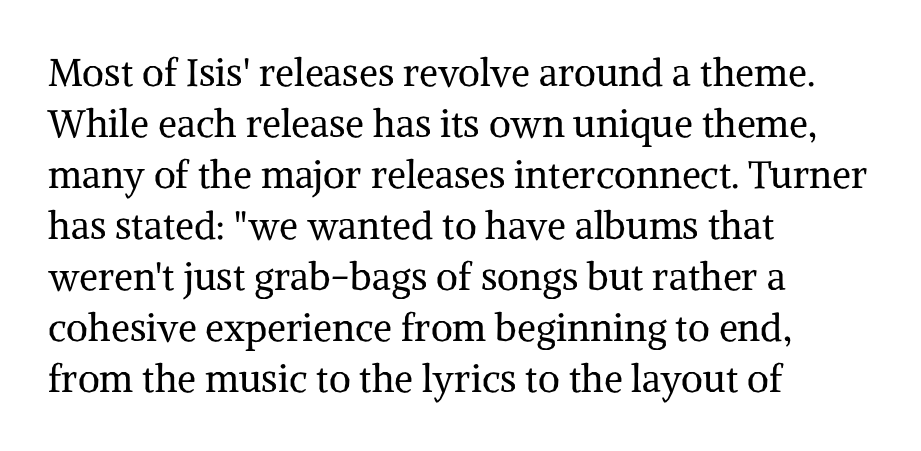
Q: Is the text bold? A: No.
Q: Is the text italic (slanted)? A: No, it is upright.
Q: Is the typeface a serif or a sans-serif typeface? A: Serif.
Q: Is the text underlined? A: No.
Q: How is the paragraph aligned? A: Left-aligned.
Q: Is the spacing between letters normal or unusually wide? A: Normal.
Q: Is the spacing between lines tight, normal or loose? A: Normal.
Q: Width (condensed, normal, or wide)? A: Normal.
Q: Stroke contrast? A: Medium.
Q: x-height? A: Medium.
Q: Monospaced? A: No.
